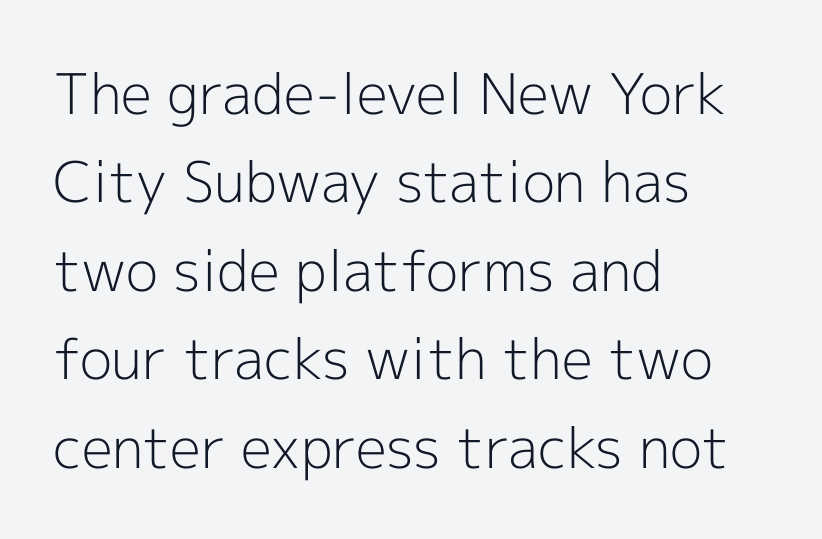
{"serif": "no", "italic": "no", "bold": "no", "weight": "light", "width": "normal", "x_height": "medium", "monospaced": "no", "underline": "no", "align": "left", "line_spacing": "normal", "line_spacing_ratio": 1.58, "letter_spacing": "normal", "letter_spacing_em": 0.0, "glyph_px": 56}
